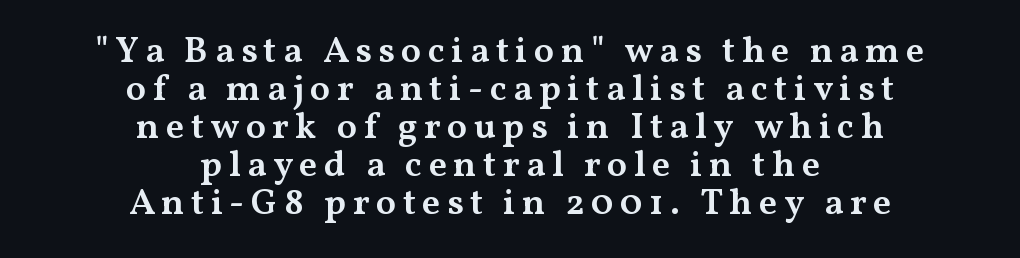
Q: Is the text bold? A: Semi-bold.
Q: Is the text italic (slanted)? A: No, it is upright.
Q: Is the typeface a serif or a sans-serif typeface? A: Serif.
Q: Is the text underlined? A: No.
Q: How is the paragraph aligned? A: Centered.
Q: Is the spacing between lines tight, normal or loose? A: Tight.
Q: Width (condensed, normal, or wide)? A: Wide.
Q: Stroke contrast? A: Medium.
Q: x-height? A: Medium.
Q: Monospaced? A: No.
